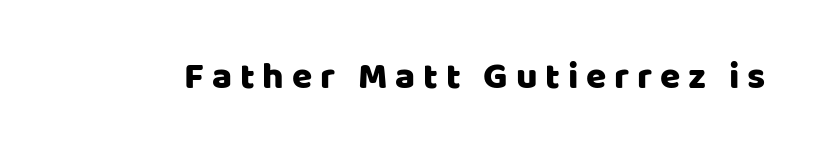
{"serif": "no", "italic": "no", "width": "normal", "stroke_contrast": "low", "x_height": "large", "monospaced": "no", "underline": "no", "letter_spacing": "wide", "letter_spacing_em": 0.21, "glyph_px": 37}
